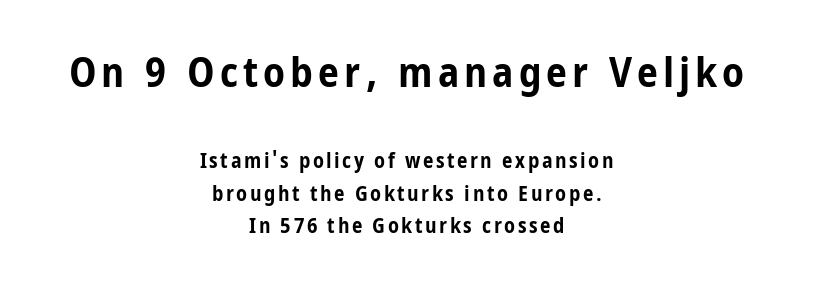
{"serif": "no", "italic": "no", "bold": "yes", "weight": "bold", "width": "condensed", "stroke_contrast": "low", "x_height": "medium", "monospaced": "no", "underline": "no", "align": "center", "line_spacing": "normal", "line_spacing_ratio": 1.54, "larger_block": "first", "size_ratio": 2.0, "glyph_px": 42}
